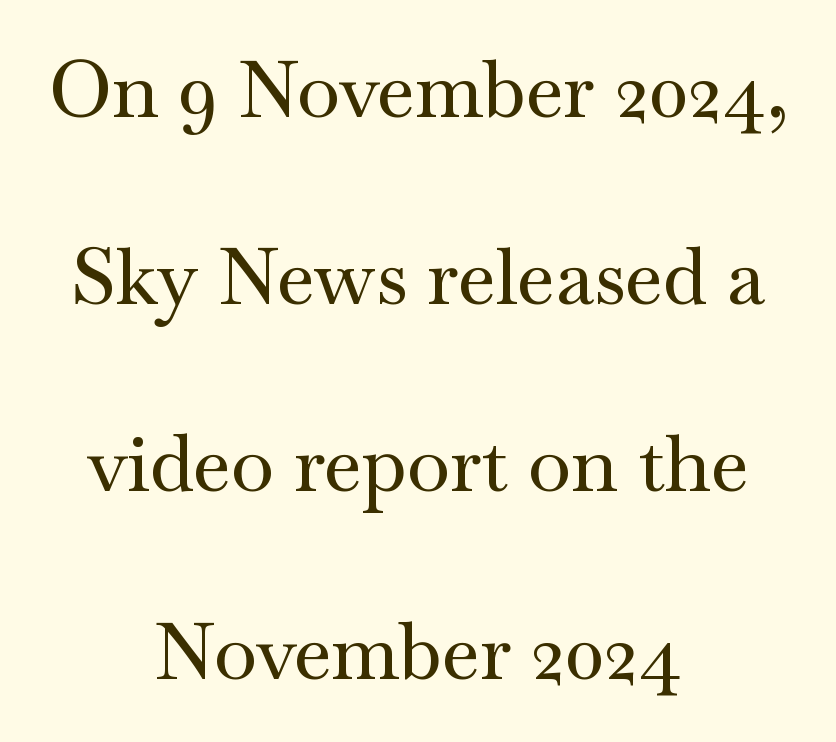
Q: Is the text italic (slanted)? A: No, it is upright.
Q: Is the typeface a serif or a sans-serif typeface? A: Serif.
Q: Is the text underlined? A: No.
Q: How is the paragraph aligned? A: Centered.
Q: Is the spacing between letters normal or unusually wide? A: Normal.
Q: Is the spacing between lines tight, normal or loose? A: Loose.
Q: Width (condensed, normal, or wide)? A: Wide.
Q: Stroke contrast? A: Medium.
Q: x-height? A: Small.
Q: Monospaced? A: No.
